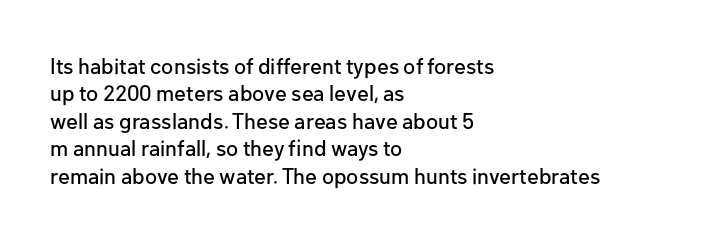
Q: Is the text italic (slanted)? A: No, it is upright.
Q: Is the text underlined? A: No.
Q: How is the paragraph aligned? A: Left-aligned.
Q: Is the spacing between letters normal or unusually wide? A: Normal.
Q: Is the spacing between lines tight, normal or loose? A: Normal.
